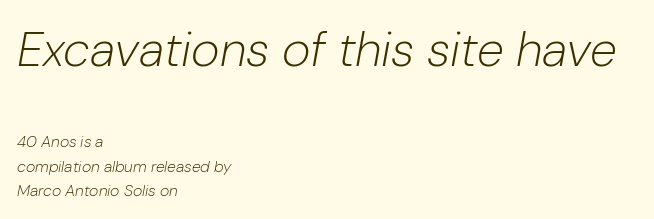
Words appear dense and cohesive because spacing is normal. Descenders are the only things crossing below the line. Does the bottom block carry the larger type? No, the top block does. A normal amount of white space separates one row of letters from the next. In CSS terms this would be text-align: left.
